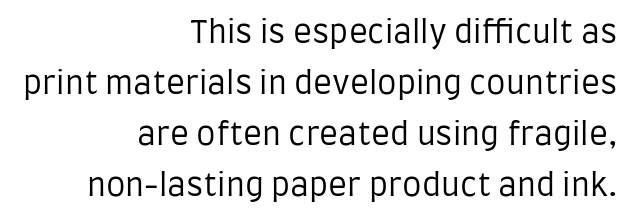
{"serif": "no", "italic": "no", "bold": "no", "weight": "regular", "width": "condensed", "stroke_contrast": "low", "x_height": "large", "monospaced": "no", "underline": "no", "align": "right", "line_spacing": "normal", "line_spacing_ratio": 1.64, "letter_spacing": "normal", "letter_spacing_em": 0.0, "glyph_px": 31}
